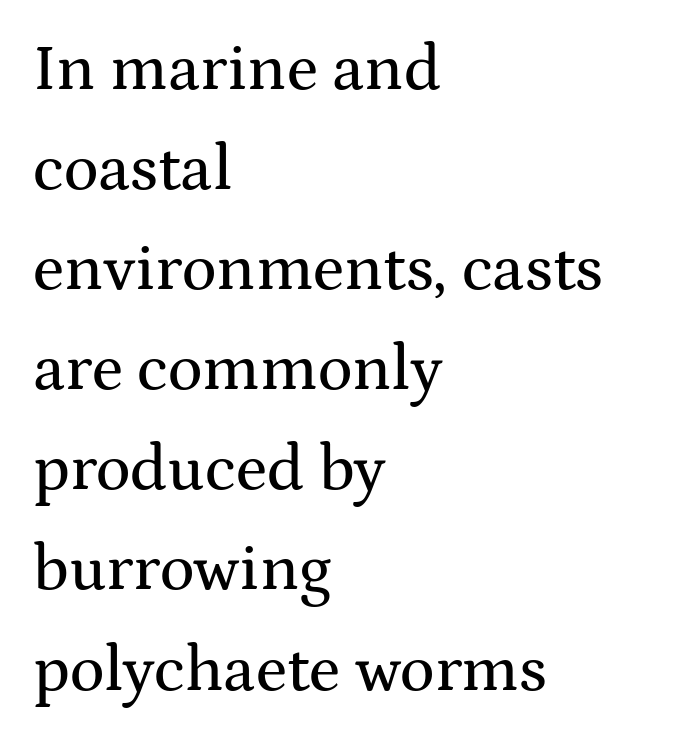
{"serif": "yes", "italic": "no", "width": "wide", "stroke_contrast": "medium", "x_height": "medium", "monospaced": "no", "underline": "no", "align": "left", "line_spacing": "normal", "line_spacing_ratio": 1.54, "letter_spacing": "normal", "letter_spacing_em": 0.0, "glyph_px": 65}
